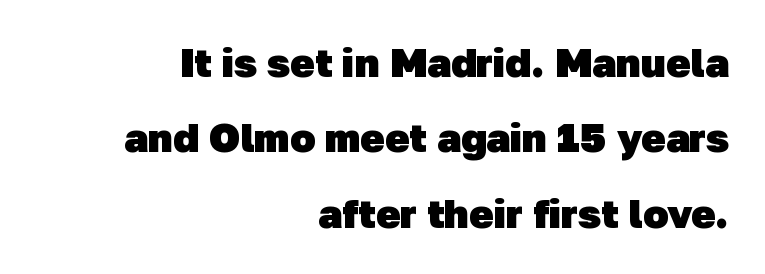
The letters carry no serifs — their stems end cleanly without finishing strokes. Plain, unruled lines of type. The text block is weighted toward the right margin, trailing off unevenly leftward. Looks like regular typesetting: each glyph gets only the width it needs. Words appear dense and cohesive because spacing is normal. A full-strength bold gives these letters their thick strokes.
